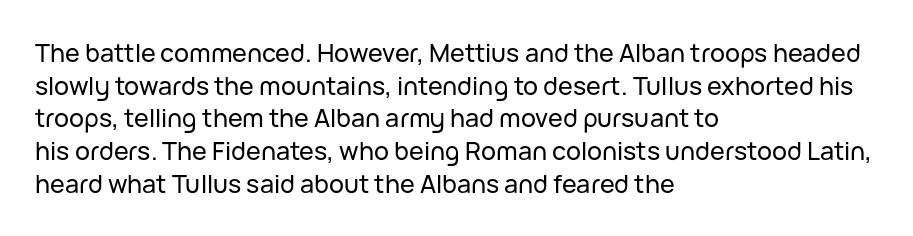
{"italic": "no", "underline": "no", "align": "left", "line_spacing": "normal", "line_spacing_ratio": 1.31, "letter_spacing": "normal", "letter_spacing_em": 0.0, "glyph_px": 25}
